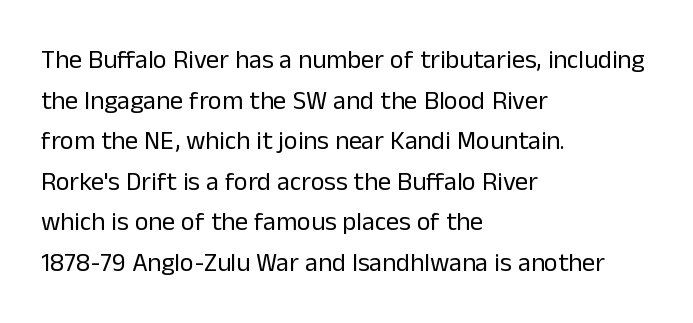
The image shows 26 px text type, upright; set left-aligned, normal line spacing (1.56x), normal letter spacing, not underlined.
